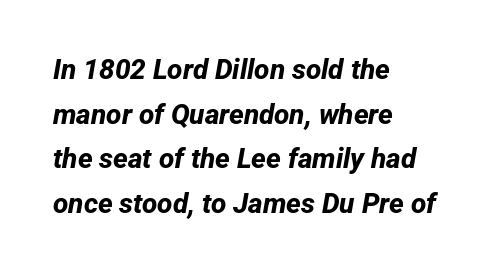
Horizontally, the lines are justified to the leading edge only. Does the type have serifs? No, each stem ends abruptly. The rendering uses a bold face; every stroke is thick and dark. The tracking reads as untouched default to a designer's eye. The gap between lines stays unmarked.
